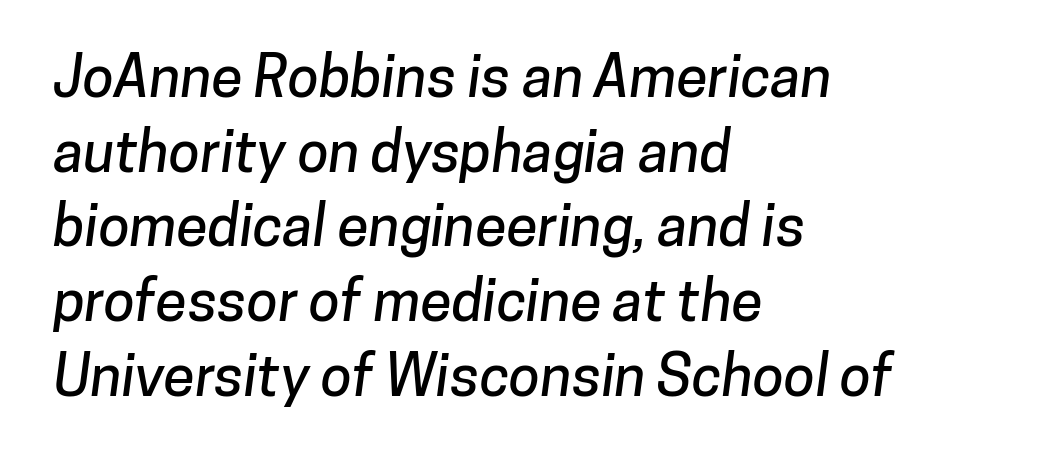
The image shows 57 px sans-serif type; set left-aligned, normal line spacing (1.31x), normal letter spacing, not underlined; low stroke contrast and a medium x-height.
